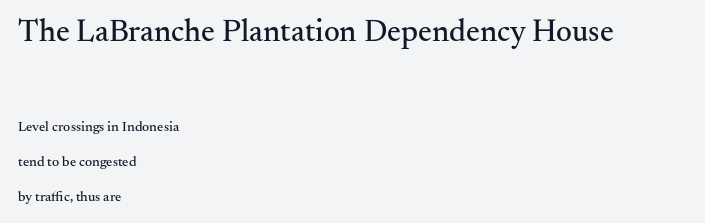
{"serif": "yes", "italic": "no", "width": "normal", "stroke_contrast": "medium", "x_height": "small", "monospaced": "no", "underline": "no", "align": "left", "line_spacing": "loose", "line_spacing_ratio": 2.49, "letter_spacing": "normal", "letter_spacing_em": 0.0, "larger_block": "first", "size_ratio": 2.21, "glyph_px": 31}
